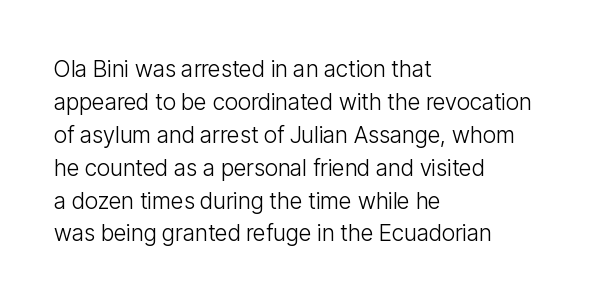
Honestly, the row spacing looks completely unremarkable. Caption: face not bold, strokes unweighted. Posture: vertical. This rendering features lettering with no underline. The setting favours the left margin, as ordinary paragraphs usually do.
